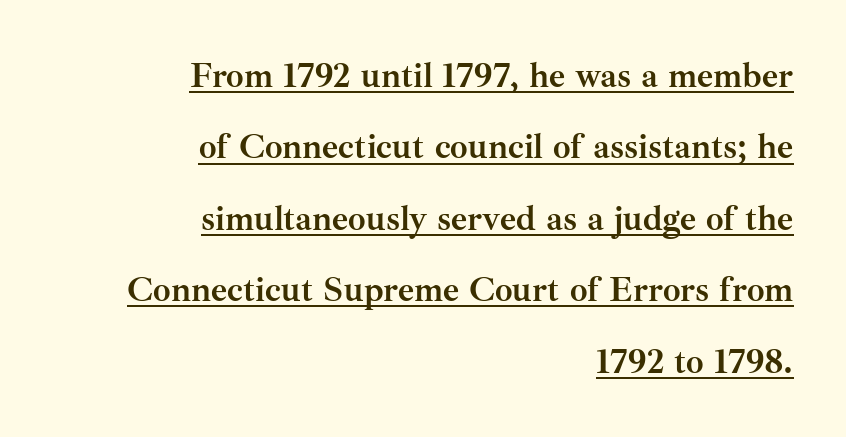
Letterform terminals end in serifs throughout the passage. These characters rest on top of a visible drawn line. Does the weight exceed regular? Yes, all the way to bold. All the whitespace from short lines collects on the left.
